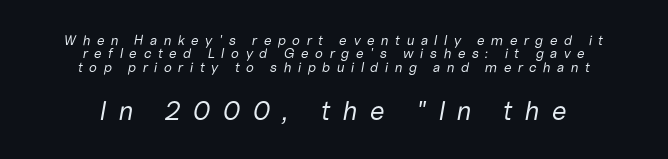
Q: Is the text bold? A: No.
Q: Is the text italic (slanted)? A: Yes, it leans right by about 10 degrees.
Q: Is the text underlined? A: No.
Q: How is the paragraph aligned? A: Centered.
Q: Is the spacing between letters normal or unusually wide? A: Unusually wide.
Q: Is the spacing between lines tight, normal or loose? A: Tight.
Q: Which block of text is set in a larger size, the first (top) or the second (bottom)? A: The second (bottom) one.
